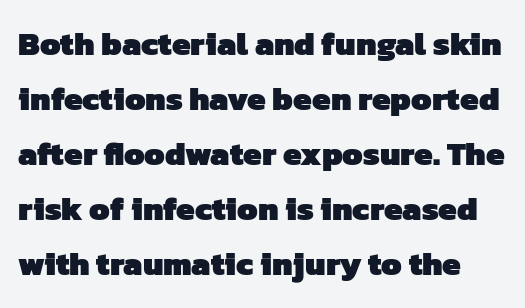
{"serif": "no", "bold": "yes", "weight": "heavy", "width": "normal", "stroke_contrast": "low", "x_height": "medium", "monospaced": "no", "underline": "no", "line_spacing": "normal", "line_spacing_ratio": 1.67, "letter_spacing": "normal", "letter_spacing_em": 0.0, "glyph_px": 33}
